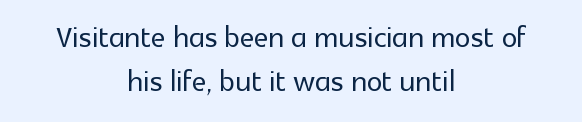
The image shows 39 px sans-serif type, upright; set centered, tight line spacing (1.12x), normal letter spacing, not underlined; a medium x-height.
